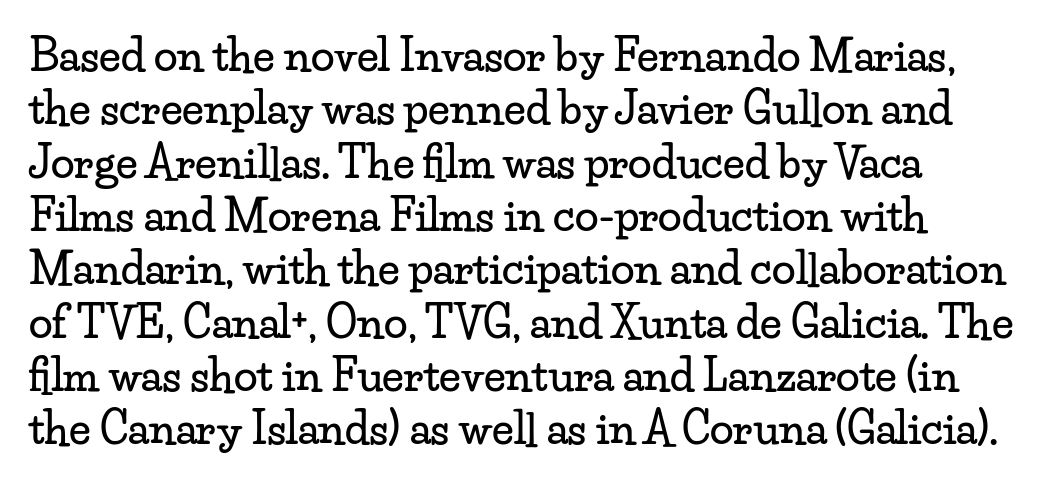
{"serif": "yes", "italic": "no", "width": "wide", "stroke_contrast": "low", "x_height": "small", "monospaced": "no", "underline": "no", "align": "left", "line_spacing_ratio": 1.24, "letter_spacing": "normal", "letter_spacing_em": 0.0, "glyph_px": 43}
